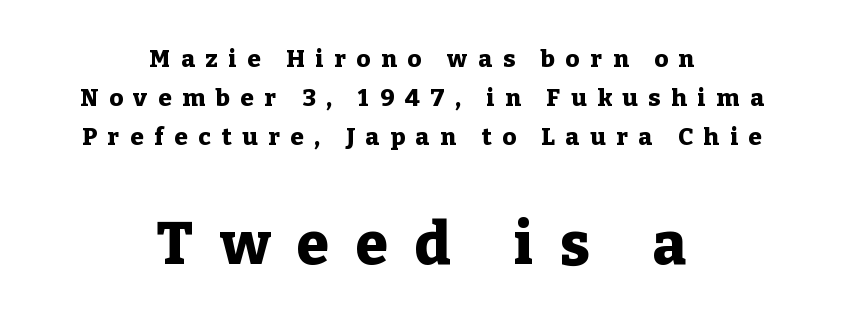
The image shows 59 px heavy serif type, upright; set centered, normal line spacing (1.62x), unusually wide letter spacing (+0.45 em), not underlined; the second (bottom) block is 2.46x larger; low stroke contrast and a medium x-height.
